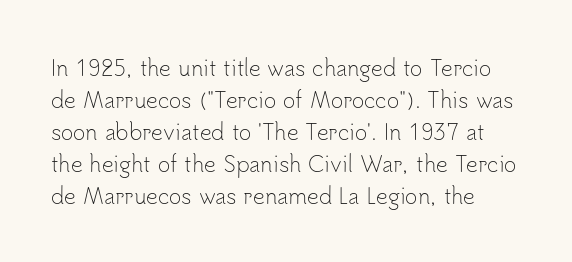
The image shows 21 px text type, upright; set normal line spacing (1.52x), normal letter spacing, not underlined.
